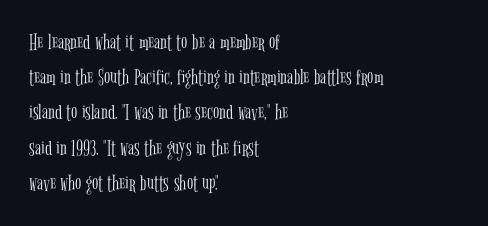
The image shows 23 px text type, upright; set left-aligned, normal line spacing (1.53x), normal letter spacing, not underlined.
